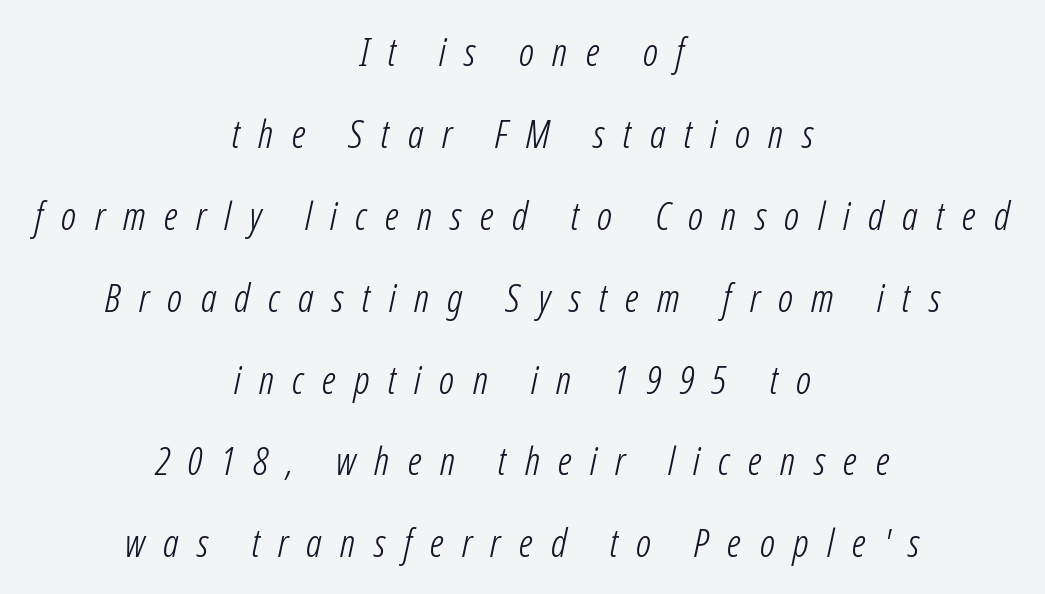
The image shows 39 px light, condensed type, italic (leaning right); set centered, loose line spacing (2.1x), unusually wide letter spacing (+0.47 em), not underlined; low stroke contrast and a medium x-height.
